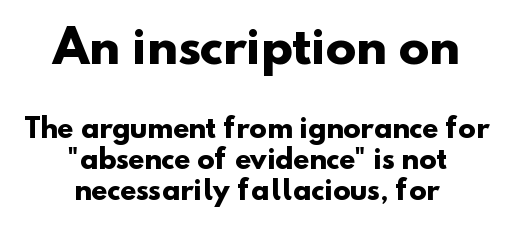
Typeset on center — no edge is straight. I'd describe the lettering as bold — thick and assertive. The typeface chosen for these lines omits serifs. This rendering leaves character spacing at its baseline value. Do the characters align in a grid? No, the font is proportional.
